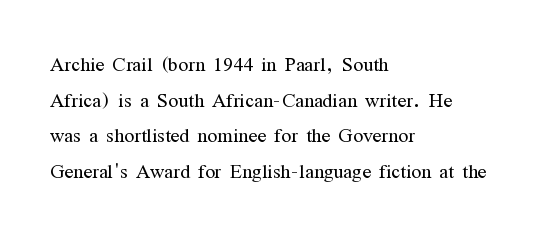
{"italic": "no", "bold": "no", "underline": "no", "align": "left", "line_spacing": "normal", "line_spacing_ratio": 1.37, "letter_spacing": "normal", "letter_spacing_em": 0.0, "glyph_px": 26}
